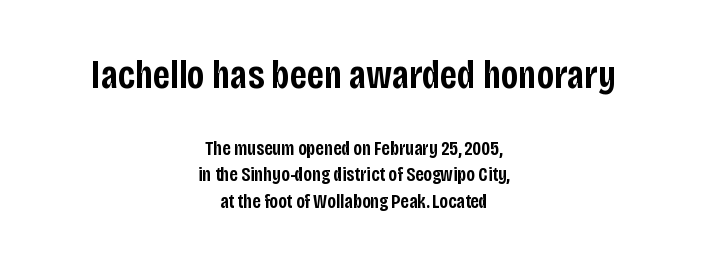
The image shows 41 px semibold, condensed sans-serif type, upright; set centered, normal line spacing (1.32x), normal letter spacing, not underlined; the first (top) block is 2.05x larger; low stroke contrast and a large x-height.
